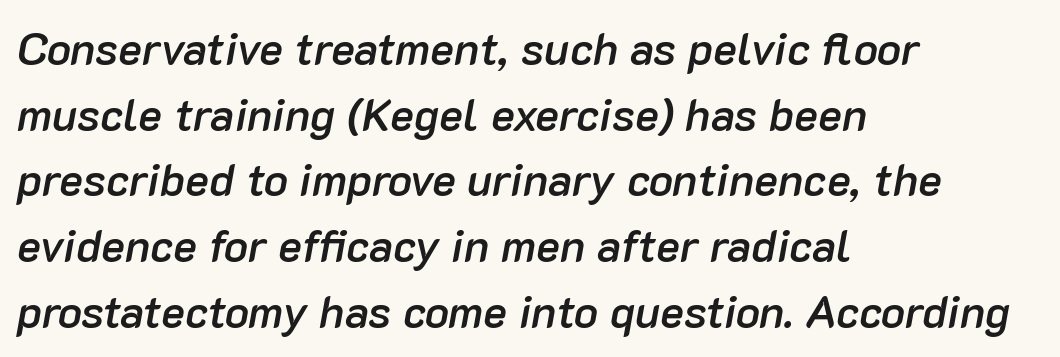
Q: Is the text bold? A: Semi-bold.
Q: Is the text italic (slanted)? A: Yes, it leans right by about 10 degrees.
Q: Is the text underlined? A: No.
Q: How is the paragraph aligned? A: Left-aligned.
Q: Is the spacing between letters normal or unusually wide? A: Normal.
Q: Is the spacing between lines tight, normal or loose? A: Normal.
Q: Width (condensed, normal, or wide)? A: Normal.
Q: Stroke contrast? A: Low.
Q: x-height? A: Medium.
Q: Monospaced? A: No.
